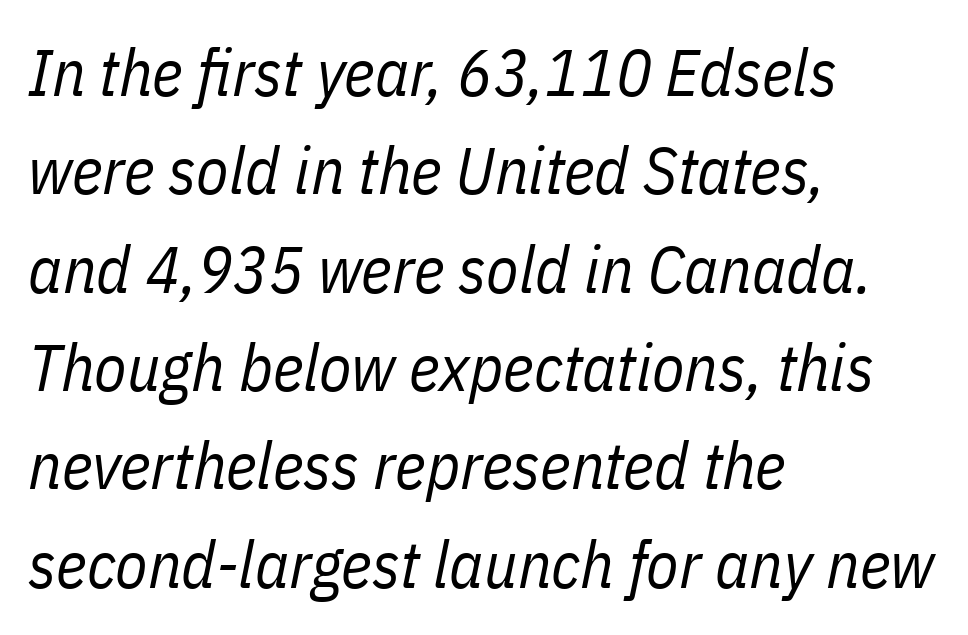
{"italic": "yes", "lean": "right", "slant_degrees": 11, "bold": "no", "weight": "regular", "width": "condensed", "stroke_contrast": "low", "x_height": "medium", "monospaced": "no", "underline": "no", "align": "left", "line_spacing": "normal", "line_spacing_ratio": 1.49, "letter_spacing": "normal", "letter_spacing_em": 0.0, "glyph_px": 66}
